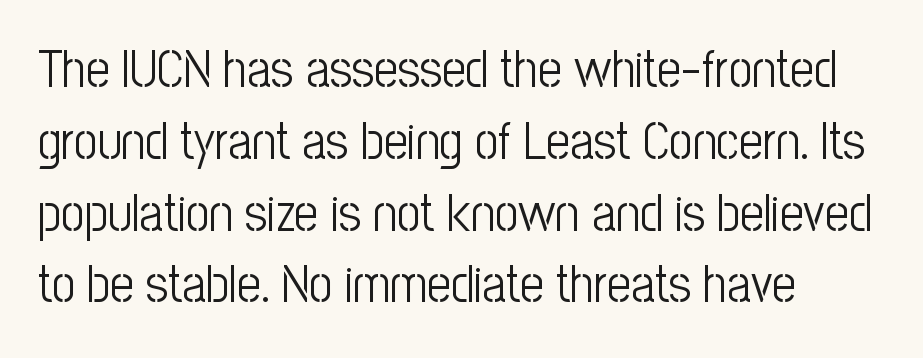
The image shows 52 px light, condensed sans-serif type, upright; set left-aligned, normal line spacing (1.38x), normal letter spacing, not underlined; low stroke contrast and a medium x-height.
